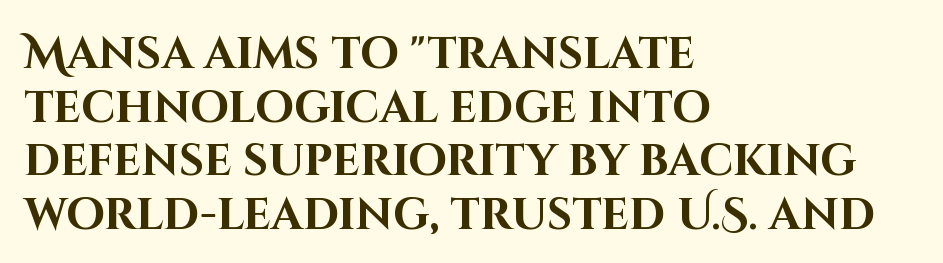
The rendering shows plain stroke endings on the letterforms — a sans-serif design. The paragraph has a hard left edge and a soft right edge. Bold? Absolutely — the strokes are thick and heavy. Notice how the stems are strictly vertical — no italics here. The letters advance in unequal steps, a hallmark of proportional type.
